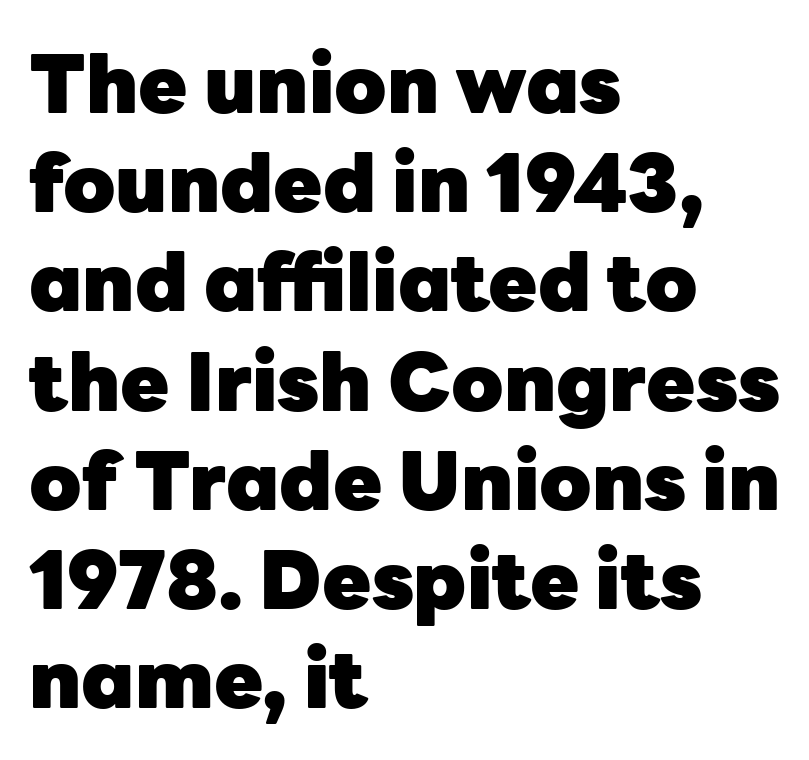
{"serif": "no", "italic": "no", "bold": "yes", "weight": "heavy", "width": "normal", "stroke_contrast": "low", "x_height": "medium", "monospaced": "no", "underline": "no", "align": "left", "line_spacing_ratio": 1.24, "letter_spacing": "normal", "letter_spacing_em": 0.0, "glyph_px": 80}
